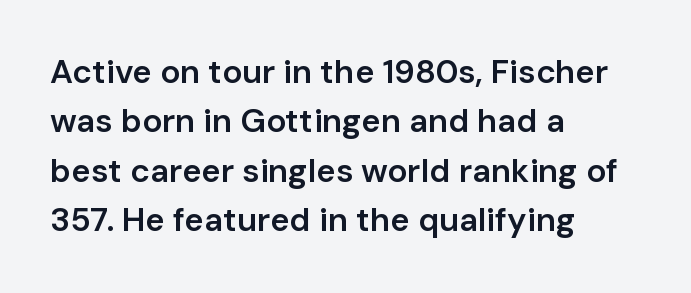
The image shows 33 px semibold sans-serif type, upright; set left-aligned, normal line spacing (1.5x), normal letter spacing, not underlined; low stroke contrast and a medium x-height.
